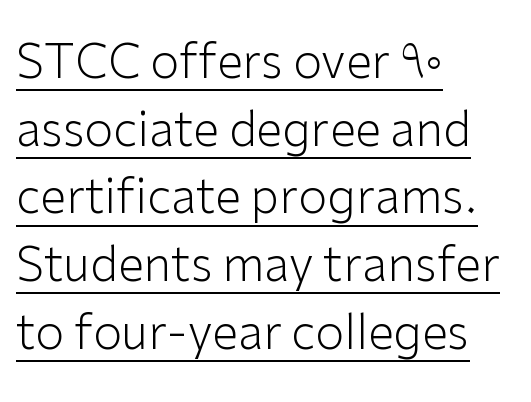
{"serif": "no", "italic": "no", "bold": "no", "weight": "light", "width": "normal", "stroke_contrast": "low", "x_height": "medium", "monospaced": "no", "underline": "yes", "align": "left", "line_spacing": "normal", "line_spacing_ratio": 1.44, "letter_spacing": "normal", "letter_spacing_em": 0.0, "glyph_px": 47}
